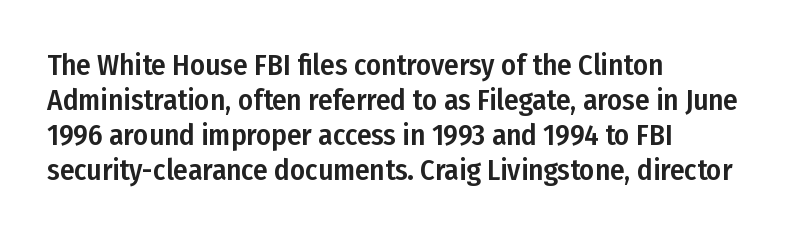
{"serif": "no", "italic": "no", "width": "condensed", "stroke_contrast": "low", "x_height": "medium", "monospaced": "no", "underline": "no", "align": "left", "line_spacing_ratio": 1.21, "letter_spacing": "normal", "letter_spacing_em": 0.0, "glyph_px": 29}
